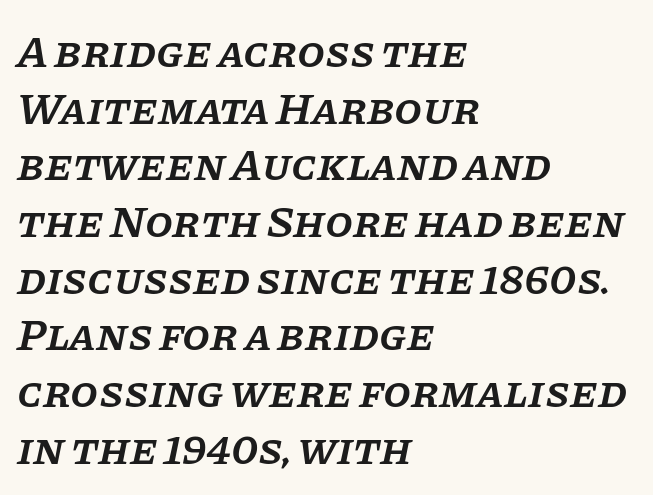
Decoration check: the copy has no underline. Does the copy run flush right? No — it runs flush left. Does the leading feel generous? No, just average. In terms of posture, this sample is oblique. In terms of letterform style, serifs are clearly present.
